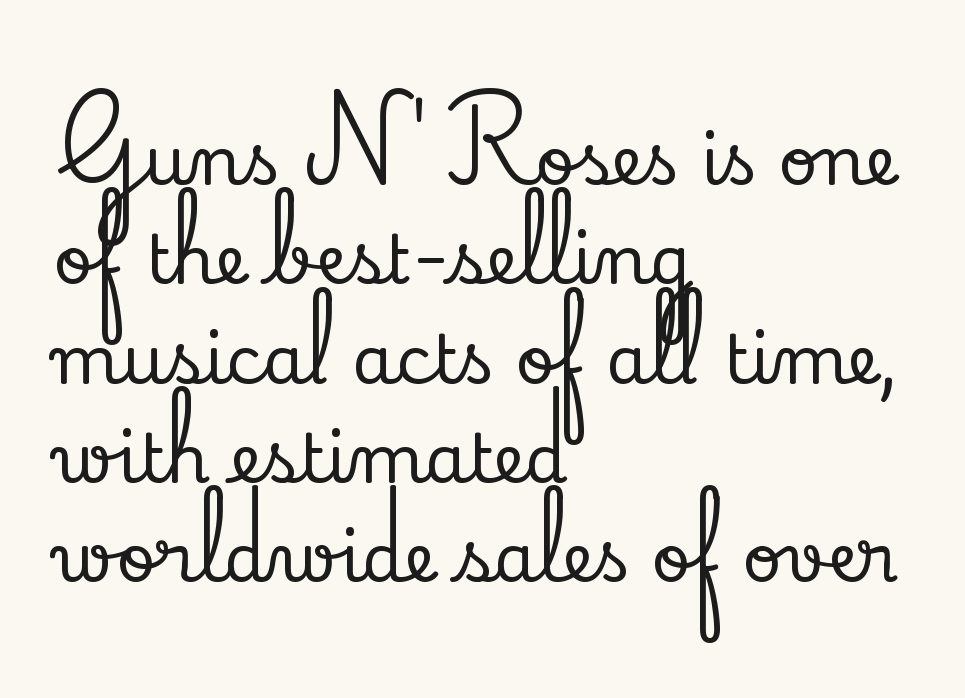
Q: Is the text italic (slanted)? A: No, it is upright.
Q: Is the typeface a serif or a sans-serif typeface? A: Serif.
Q: Is the text underlined? A: No.
Q: How is the paragraph aligned? A: Left-aligned.
Q: Is the spacing between letters normal or unusually wide? A: Normal.
Q: Is the spacing between lines tight, normal or loose? A: Normal.
Q: Width (condensed, normal, or wide)? A: Normal.
Q: Stroke contrast? A: Low.
Q: x-height? A: Small.
Q: Monospaced? A: No.
